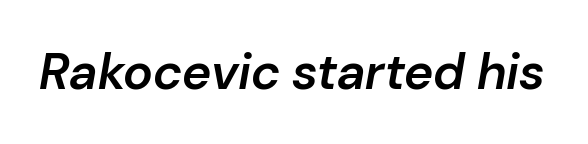
Note the varied advance widths — an 'i' is clearly narrower than an 'm'. Heft: intermediate — a semibold. Only glyphs here, with clear space below each row. The letters are slanted; this is an italic face. This sample uses plain, unmodified letter spacing.
